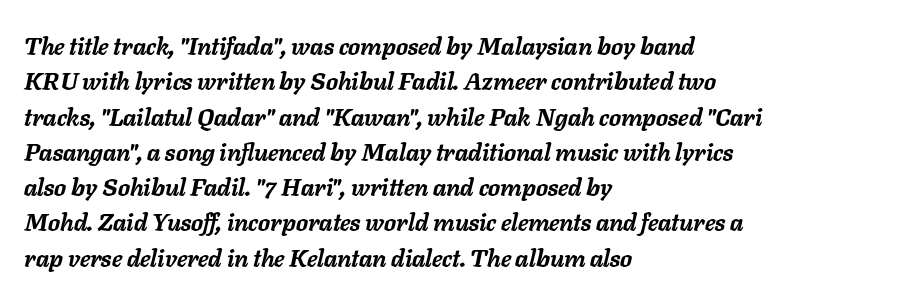
The image shows 24 px bold type, italic (leaning right); set left-aligned, normal line spacing (1.47x), normal letter spacing, not underlined.
